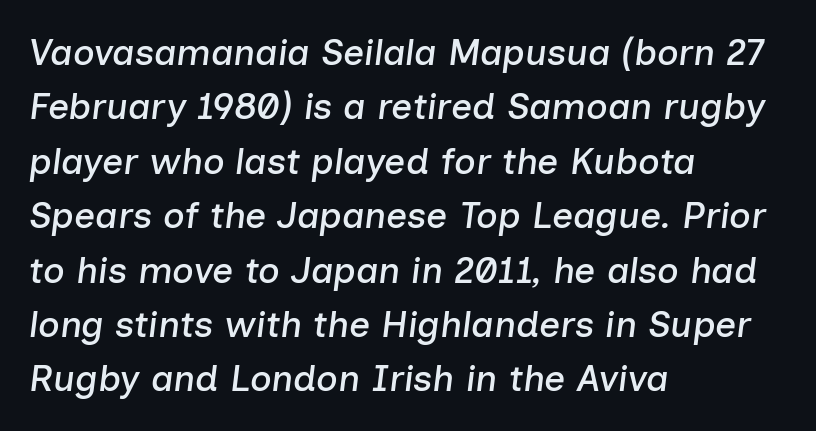
{"italic": "yes", "lean": "right", "slant_degrees": 7, "width": "normal", "stroke_contrast": "low", "x_height": "medium", "monospaced": "no", "underline": "no", "align": "left", "line_spacing": "normal", "line_spacing_ratio": 1.47, "letter_spacing": "normal", "letter_spacing_em": 0.0, "glyph_px": 37}
